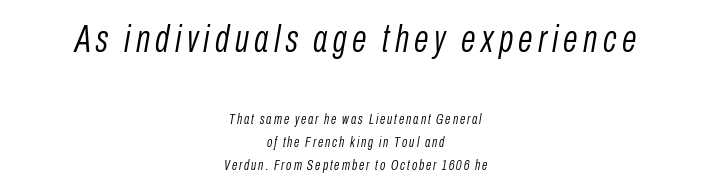
The baseline area is clear. Quick note: italic. Honestly, the row spacing looks completely unremarkable. These lines are rendered in a variable-pitch font. The initial chunk of copy outweighs the following chunk in type size.
